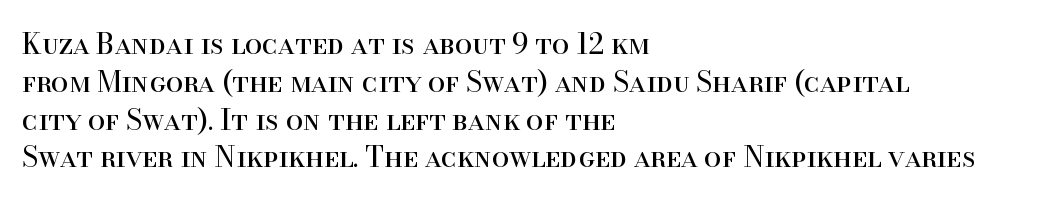
Q: Is the text bold? A: No.
Q: Is the text italic (slanted)? A: No, it is upright.
Q: Is the typeface a serif or a sans-serif typeface? A: Serif.
Q: Is the text underlined? A: No.
Q: How is the paragraph aligned? A: Left-aligned.
Q: Is the spacing between letters normal or unusually wide? A: Normal.
Q: Is the spacing between lines tight, normal or loose? A: Normal.
Q: Width (condensed, normal, or wide)? A: Normal.
Q: Stroke contrast? A: High.
Q: x-height? A: Small.
Q: Monospaced? A: No.
